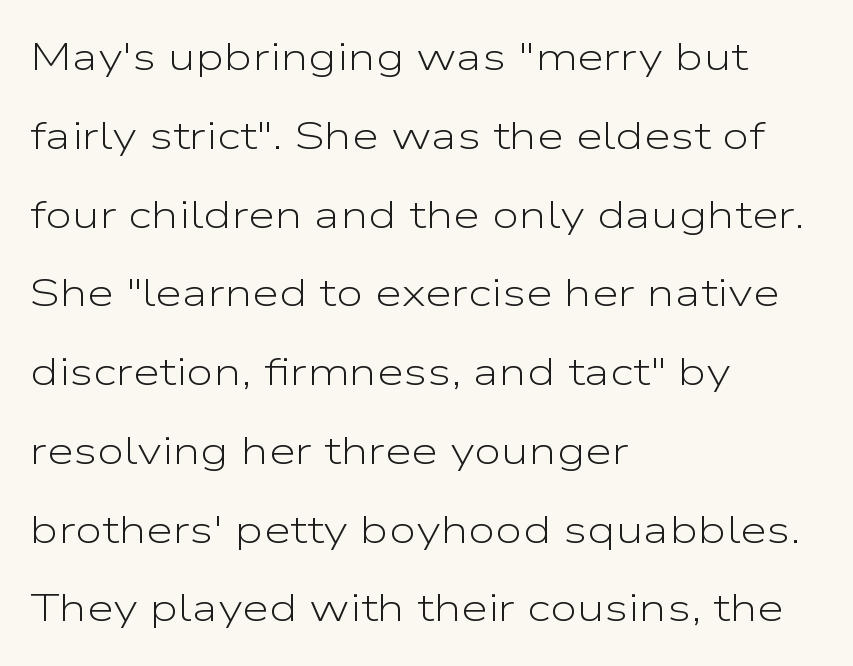
A typesetter would mark this as roman, not italic. You could not count columns in this text — the font is proportionally spaced. Whoever set this chose breathing room over compactness in the vertical rhythm. Bold? No — there's no thickening of the strokes. The baseline area is clear. Serifs: no, the terminals of the letterforms are clean.
